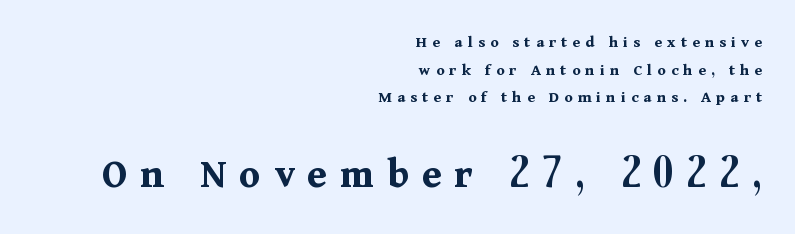
The image shows 43 px bold serif type, upright; set right-aligned, normal line spacing (1.63x), unusually wide letter spacing (+0.3 em), not underlined; the second (bottom) block is 2.53x larger; medium stroke contrast and a medium x-height.
